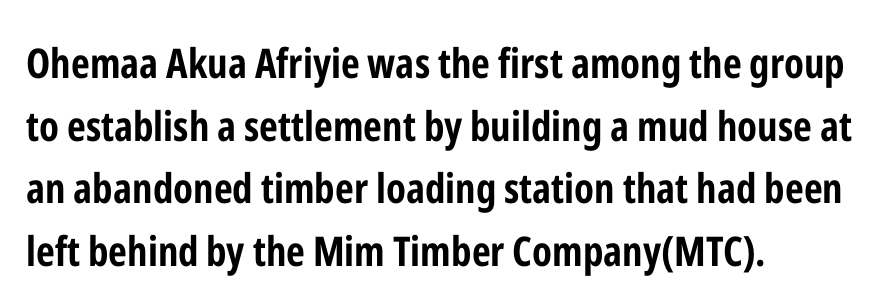
The image shows 41 px bold, condensed sans-serif type, upright; set left-aligned, normal line spacing (1.53x), normal letter spacing, not underlined; low stroke contrast and a medium x-height.
